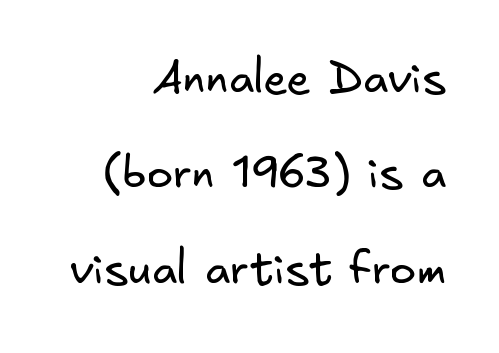
The letters sit at their default tracking, neither squeezed nor spread. The lines are spread far apart with generous leading. Each line ends at the same right margin while the left side varies. Grotesque or geometric, the face here clearly has no serifs. A bare baseline throughout the passage.
